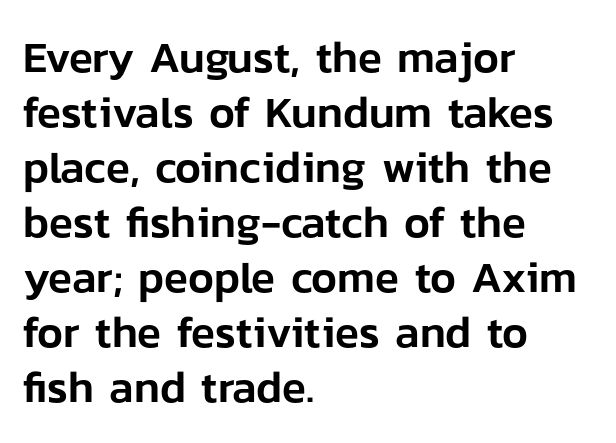
{"serif": "no", "italic": "no", "width": "normal", "stroke_contrast": "low", "x_height": "medium", "monospaced": "no", "underline": "no", "align": "left", "line_spacing": "normal", "line_spacing_ratio": 1.25, "letter_spacing": "normal", "letter_spacing_em": 0.0, "glyph_px": 44}
